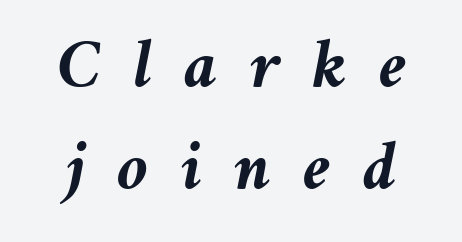
Rule under the text: the space is simply empty. Characters are canted at an angle relative to the baseline's perpendicular. The face used here has the dense, thick strokes of a bold. Successive baselines arrive at the customary interval. Substantial extra tracking has been applied to these lines.
